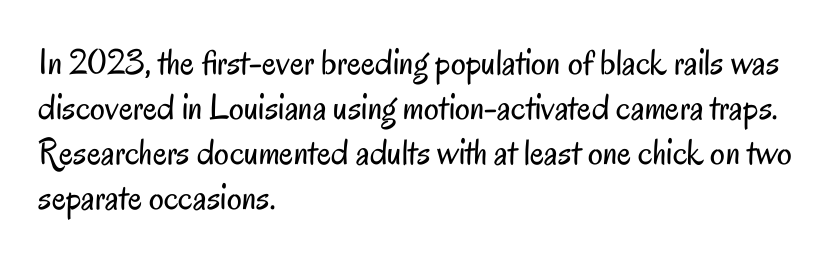
Type without underlining. Unlike a traditional serif, this face leaves its strokes unadorned. Tracking here is standard; glyphs follow each other at the usual distance. These lines stack with their left ends in a neat column. Weight: not bold — regular or lighter. Do the characters align in a grid? No, the font is proportional.
